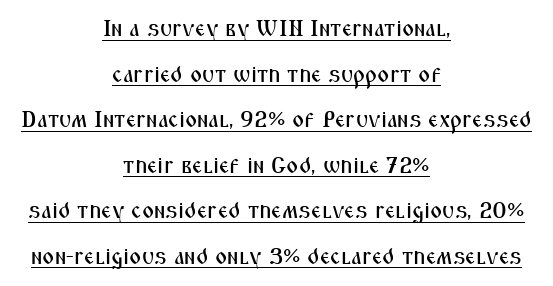
Default kerning and tracking; the words read as compact shapes. Both edges are ragged and mirror each other, which tells us the setting is centered. Leading is clearly above the norm, producing a sparse column. Compared with undecorated copy, this sample adds a rule below the words. Characters remain perfectly vertical along every line.
